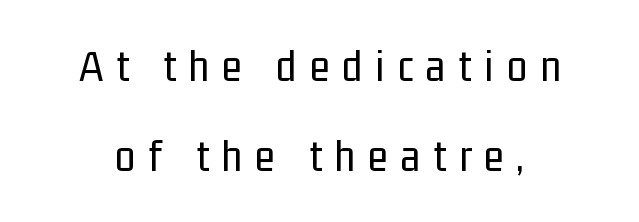
These lines are composed in type without serifs. This sample has the flowing, uneven cadence of proportional lettering. These lines were composed using upright roman letters. Is there much room between lines? Yes — plenty of vertical air separates them. Letter spacing: wide. No letter is thick-stroked: the sample isn't bold.
